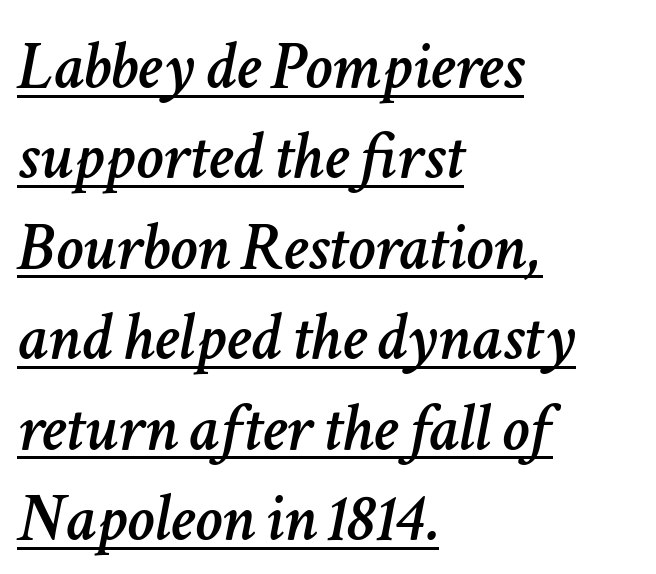
Q: Is the text italic (slanted)? A: Yes, it leans right by about 11 degrees.
Q: Is the text underlined? A: Yes.
Q: How is the paragraph aligned? A: Left-aligned.
Q: Is the spacing between letters normal or unusually wide? A: Normal.
Q: Is the spacing between lines tight, normal or loose? A: Normal.
Q: Width (condensed, normal, or wide)? A: Normal.
Q: Stroke contrast? A: Low.
Q: x-height? A: Medium.
Q: Monospaced? A: No.
